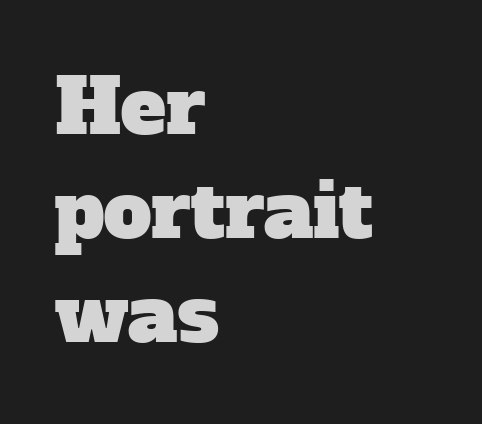
Q: Is the typeface a serif or a sans-serif typeface? A: Serif.
Q: Is the text underlined? A: No.
Q: How is the paragraph aligned? A: Left-aligned.
Q: Is the spacing between letters normal or unusually wide? A: Normal.
Q: Is the spacing between lines tight, normal or loose? A: Normal.
Q: Width (condensed, normal, or wide)? A: Normal.
Q: Stroke contrast? A: Low.
Q: x-height? A: Medium.
Q: Monospaced? A: No.
